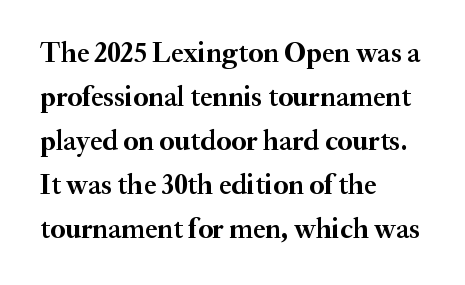
Q: Is the text bold? A: Yes.
Q: Is the text italic (slanted)? A: No, it is upright.
Q: Is the typeface a serif or a sans-serif typeface? A: Serif.
Q: Is the text underlined? A: No.
Q: How is the paragraph aligned? A: Left-aligned.
Q: Is the spacing between letters normal or unusually wide? A: Normal.
Q: Is the spacing between lines tight, normal or loose? A: Normal.
Q: Width (condensed, normal, or wide)? A: Normal.
Q: Stroke contrast? A: Medium.
Q: x-height? A: Small.
Q: Monospaced? A: No.
